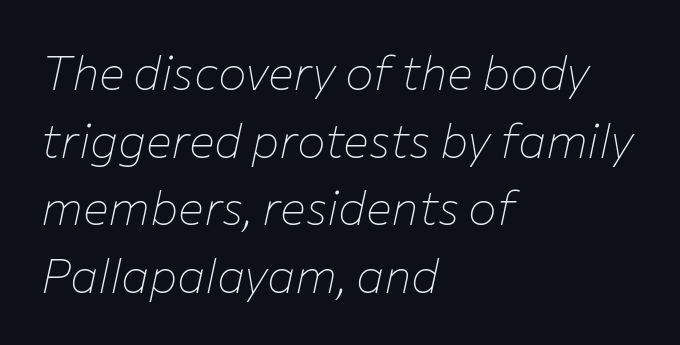
{"italic": "yes", "lean": "right", "slant_degrees": 12, "bold": "no", "weight": "thin", "width": "normal", "stroke_contrast": "low", "x_height": "medium", "monospaced": "no", "underline": "no", "align": "left", "line_spacing": "normal", "line_spacing_ratio": 1.41, "letter_spacing": "normal", "letter_spacing_em": 0.0, "glyph_px": 48}
